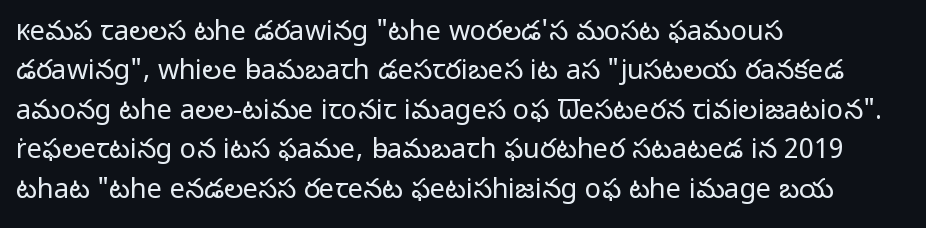
The image shows 27 px text type, upright; set left-aligned, normal line spacing (1.46x), normal letter spacing, not underlined.
